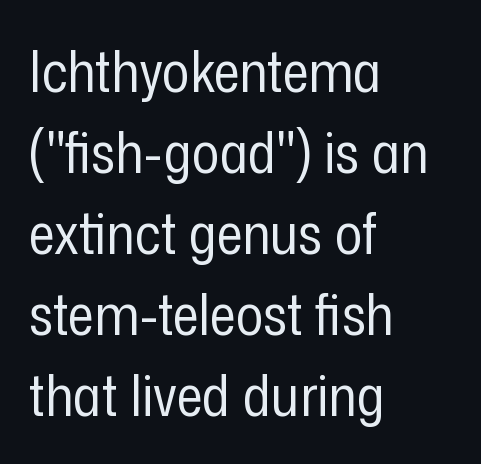
{"serif": "no", "italic": "no", "bold": "no", "weight": "regular", "width": "condensed", "stroke_contrast": "low", "x_height": "medium", "monospaced": "no", "underline": "no", "align": "left", "line_spacing": "normal", "line_spacing_ratio": 1.42, "letter_spacing": "normal", "letter_spacing_em": 0.0, "glyph_px": 57}
